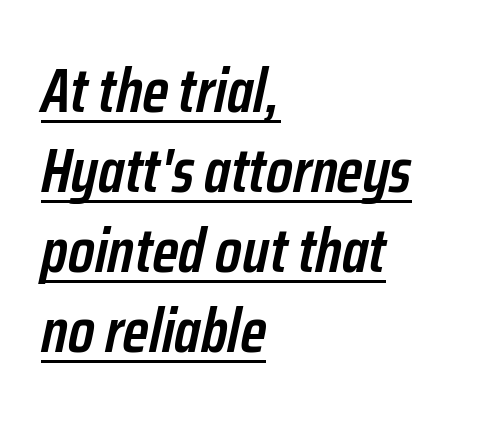
Q: Is the text bold? A: Semi-bold.
Q: Is the text italic (slanted)? A: Yes, it leans right by about 12 degrees.
Q: Is the text underlined? A: Yes.
Q: How is the paragraph aligned? A: Left-aligned.
Q: Is the spacing between letters normal or unusually wide? A: Normal.
Q: Is the spacing between lines tight, normal or loose? A: Normal.
Q: Width (condensed, normal, or wide)? A: Condensed.
Q: Stroke contrast? A: Low.
Q: x-height? A: Medium.
Q: Monospaced? A: No.
